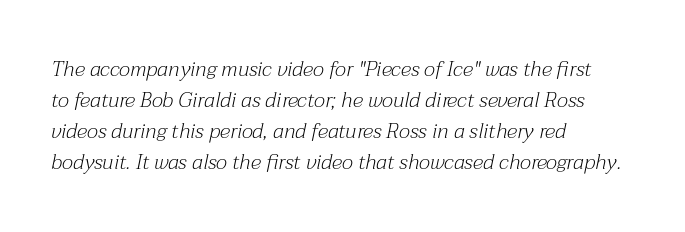
The image shows 21 px text type, italic (leaning right); set left-aligned, normal line spacing (1.47x), normal letter spacing, not underlined.
